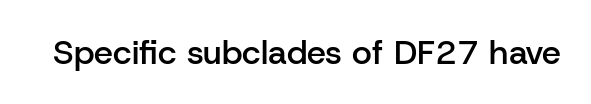
Q: Is the text bold? A: Semi-bold.
Q: Is the text italic (slanted)? A: No, it is upright.
Q: Is the typeface a serif or a sans-serif typeface? A: Sans-serif.
Q: Is the text underlined? A: No.
Q: Is the spacing between letters normal or unusually wide? A: Normal.
Q: Width (condensed, normal, or wide)? A: Normal.
Q: Stroke contrast? A: Low.
Q: x-height? A: Medium.
Q: Monospaced? A: No.
